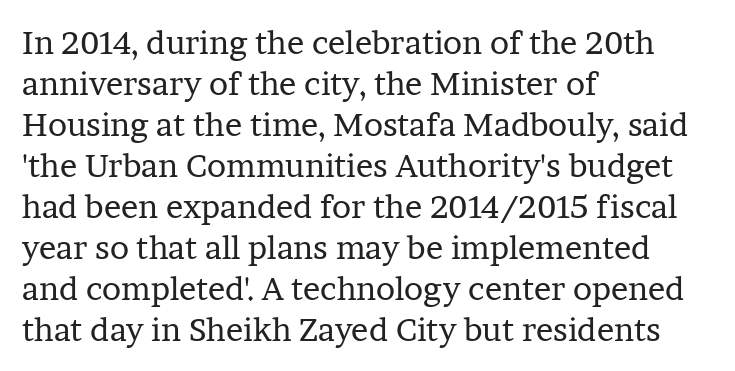
Q: Is the text bold? A: No.
Q: Is the text italic (slanted)? A: No, it is upright.
Q: Is the typeface a serif or a sans-serif typeface? A: Serif.
Q: Is the text underlined? A: No.
Q: How is the paragraph aligned? A: Left-aligned.
Q: Is the spacing between letters normal or unusually wide? A: Normal.
Q: Is the spacing between lines tight, normal or loose? A: Normal.
Q: Width (condensed, normal, or wide)? A: Normal.
Q: Stroke contrast? A: Low.
Q: x-height? A: Medium.
Q: Monospaced? A: No.
